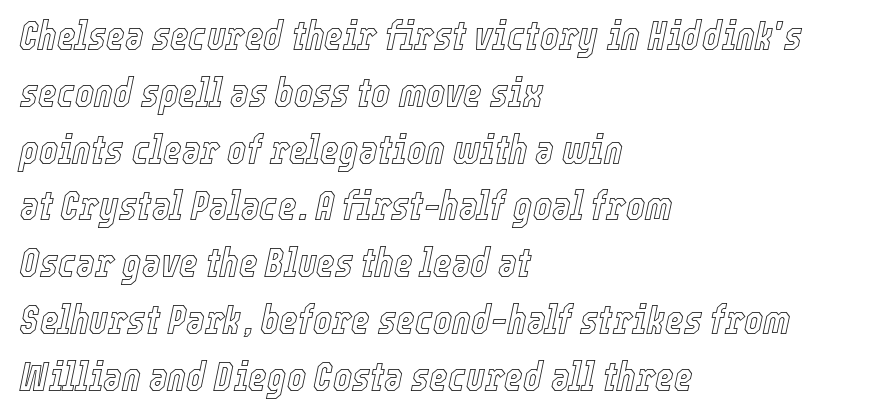
The image shows 40 px condensed type, italic (leaning right); set left-aligned, normal line spacing (1.42x), normal letter spacing, not underlined; a medium x-height.
